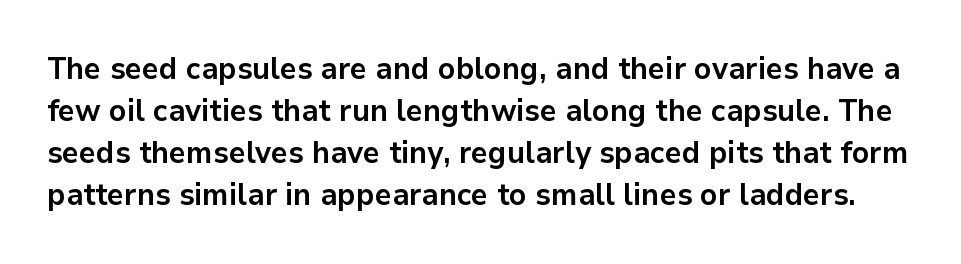
The image shows 31 px bold sans-serif type, upright; set normal line spacing (1.36x), normal letter spacing, not underlined; low stroke contrast and a medium x-height.
